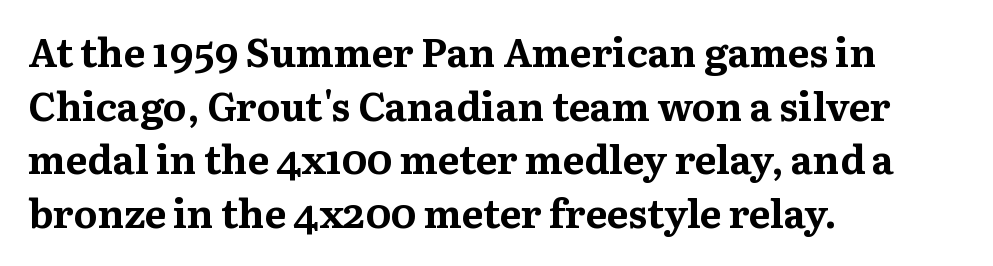
The rendering uses natural spacing where letterforms have individual widths. The gaps between neighbouring characters are ordinary and unremarkable. These words are printed bold, with thick strokes throughout. Is there much room between lines? A standard amount, neither cramped nor airy. The foot of each line stays bare and open. The lines in this sample share a left origin and differ only in where they stop.
